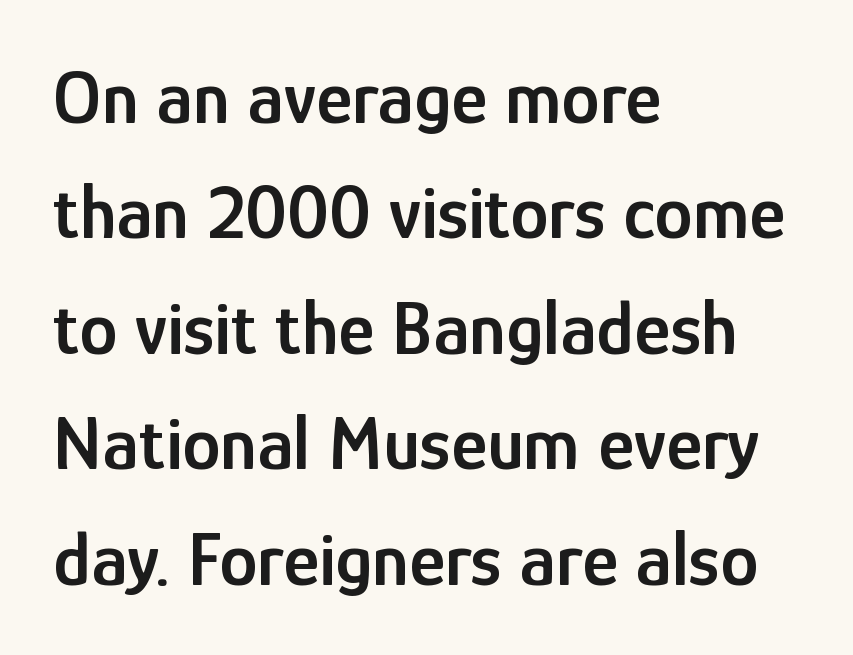
{"serif": "no", "italic": "no", "bold": "semi", "weight": "semibold", "width": "condensed", "stroke_contrast": "low", "x_height": "medium", "monospaced": "no", "underline": "no", "align": "left", "line_spacing": "normal", "line_spacing_ratio": 1.5, "letter_spacing": "normal", "letter_spacing_em": 0.0, "glyph_px": 77}
